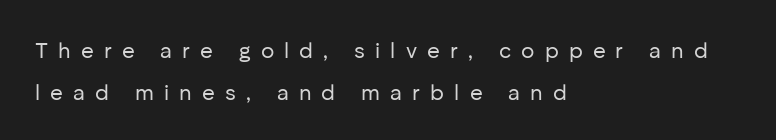
Q: Is the text bold? A: No.
Q: Is the text italic (slanted)? A: No, it is upright.
Q: Is the text underlined? A: No.
Q: How is the paragraph aligned? A: Left-aligned.
Q: Is the spacing between letters normal or unusually wide? A: Unusually wide.
